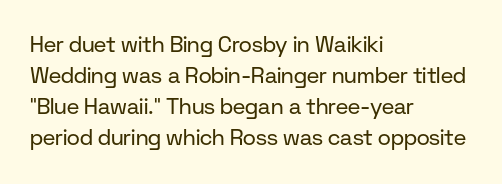
{"italic": "no", "bold": "no", "underline": "no", "align": "left", "line_spacing": "normal", "line_spacing_ratio": 1.41, "letter_spacing": "normal", "letter_spacing_em": 0.0, "glyph_px": 22}
